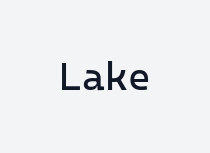
Q: Is the text bold? A: No.
Q: Is the text italic (slanted)? A: No, it is upright.
Q: Is the typeface a serif or a sans-serif typeface? A: Sans-serif.
Q: Is the text underlined? A: No.
Q: Is the spacing between letters normal or unusually wide? A: Normal.
Q: Width (condensed, normal, or wide)? A: Normal.
Q: Stroke contrast? A: Low.
Q: x-height? A: Medium.
Q: Monospaced? A: Yes.
